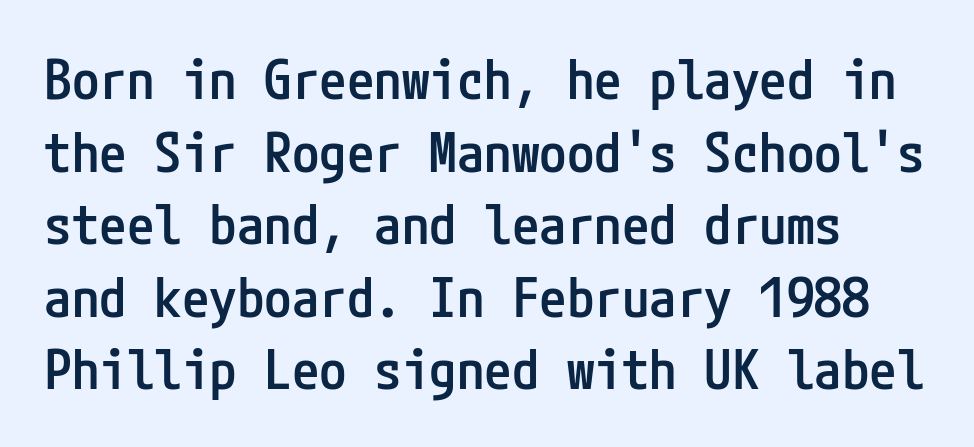
{"serif": "no", "italic": "no", "bold": "semi", "weight": "semibold", "width": "condensed", "stroke_contrast": "low", "x_height": "medium", "underline": "no", "line_spacing": "normal", "line_spacing_ratio": 1.32, "letter_spacing": "normal", "letter_spacing_em": 0.0, "glyph_px": 55}
